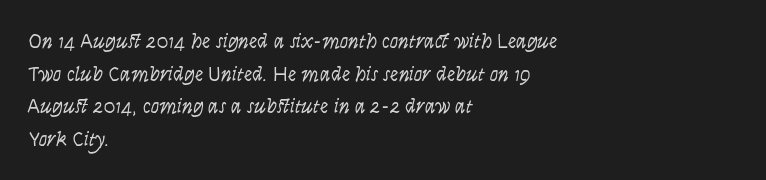
The image shows 21 px text type; set left-aligned, normal line spacing (1.55x), normal letter spacing, not underlined.
